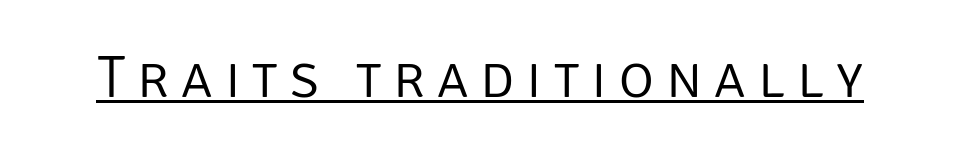
Posture: vertical. What stands out about the letter spacing? Its width — letters are far apart. In designer terms, the underline attribute is active on this setting. This is sans-serif lettering, the kind often seen on screens and signage.
